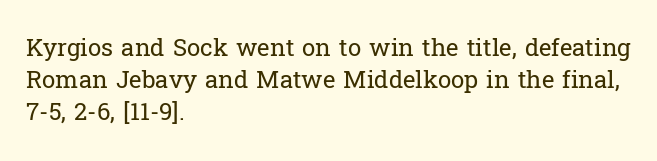
Q: Is the text bold? A: No.
Q: Is the text italic (slanted)? A: No, it is upright.
Q: Is the text underlined? A: No.
Q: How is the paragraph aligned? A: Left-aligned.
Q: Is the spacing between letters normal or unusually wide? A: Normal.
Q: Is the spacing between lines tight, normal or loose? A: Normal.
